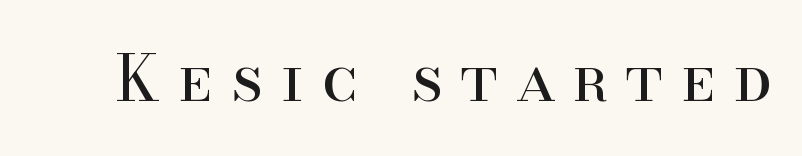
The image shows 64 px regular-weight serif type, upright; set unusually wide letter spacing (+0.28 em), not underlined; high stroke contrast and a small x-height.
